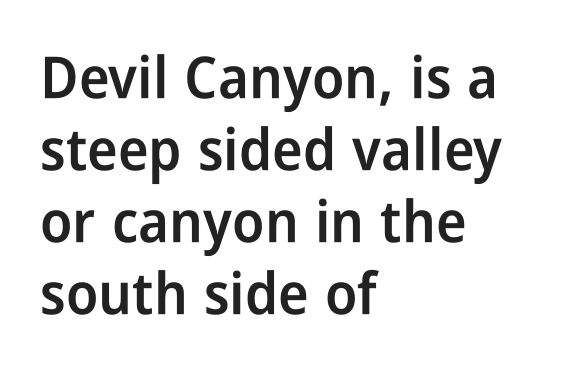
These words are printed semibold, heavier than regular yet not bold. Rule under the text: the space is simply empty. The font family rendered here belongs to the sans-serif group. This is roman type, the default non-slanted kind.
